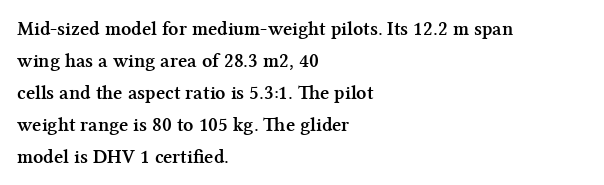
Q: Is the text bold? A: Yes.
Q: Is the text italic (slanted)? A: No, it is upright.
Q: Is the text underlined? A: No.
Q: How is the paragraph aligned? A: Left-aligned.
Q: Is the spacing between letters normal or unusually wide? A: Normal.
Q: Is the spacing between lines tight, normal or loose? A: Normal.
